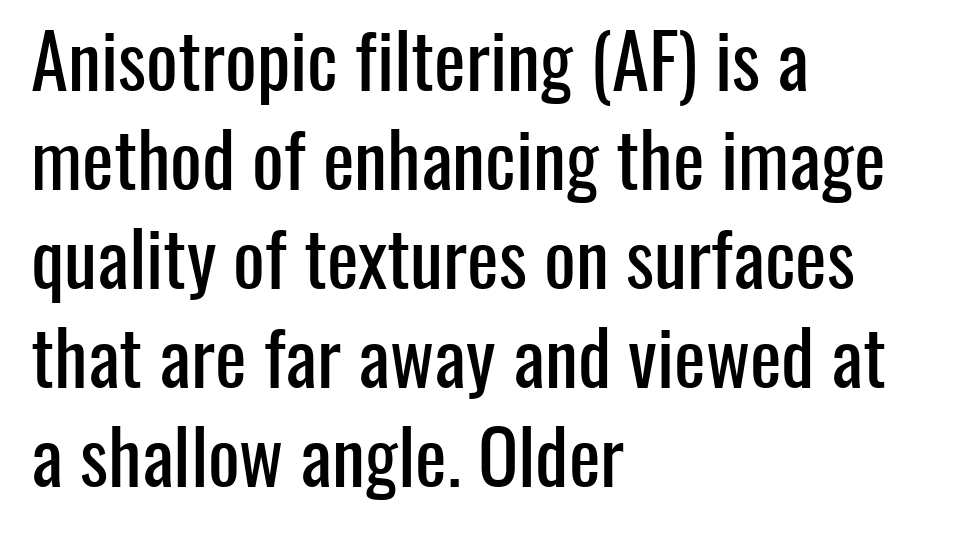
{"serif": "no", "italic": "no", "width": "condensed", "stroke_contrast": "low", "x_height": "medium", "monospaced": "no", "underline": "no", "align": "left", "line_spacing": "normal", "line_spacing_ratio": 1.32, "letter_spacing": "normal", "letter_spacing_em": 0.0, "glyph_px": 75}
